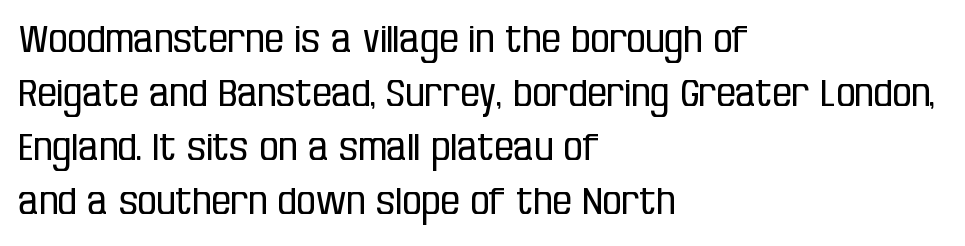
Q: Is the text bold? A: No.
Q: Is the text italic (slanted)? A: No, it is upright.
Q: Is the typeface a serif or a sans-serif typeface? A: Sans-serif.
Q: Is the text underlined? A: No.
Q: How is the paragraph aligned? A: Left-aligned.
Q: Is the spacing between letters normal or unusually wide? A: Normal.
Q: Is the spacing between lines tight, normal or loose? A: Normal.
Q: Width (condensed, normal, or wide)? A: Condensed.
Q: Stroke contrast? A: Low.
Q: x-height? A: Large.
Q: Monospaced? A: No.
